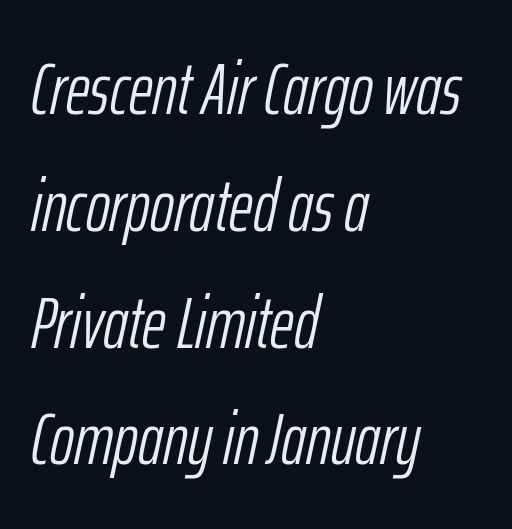
The image shows 73 px light, condensed type, italic (leaning right); set left-aligned, normal line spacing (1.6x), normal letter spacing, not underlined; low stroke contrast and a medium x-height.
